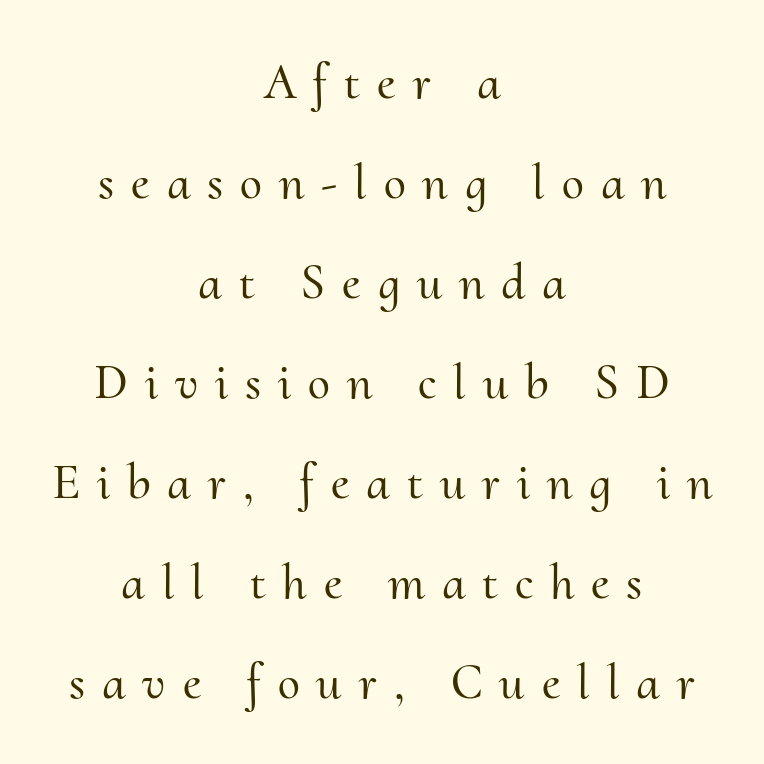
The image shows 50 px serif type, upright; set centered, loose line spacing (2.0x), unusually wide letter spacing (+0.34 em), not underlined; medium stroke contrast and a small x-height.
